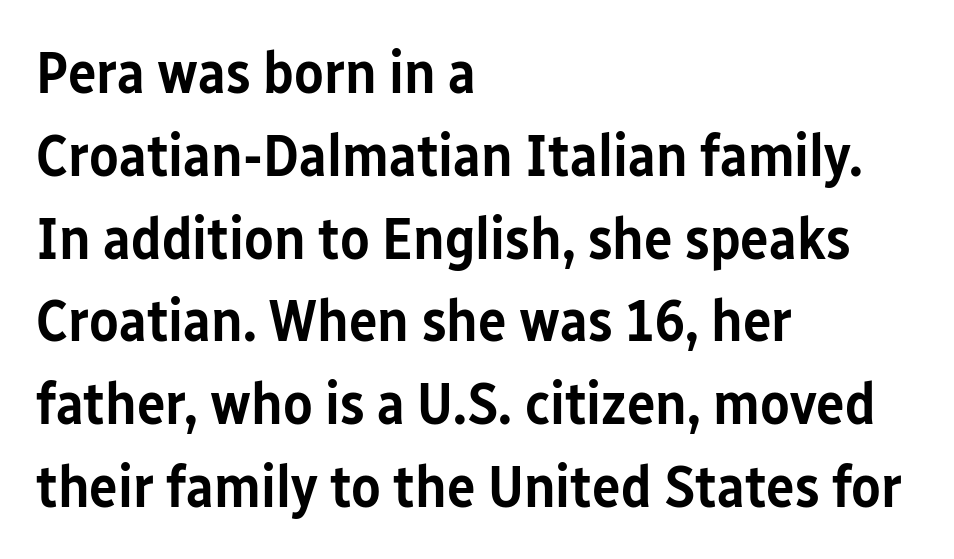
Q: Is the text bold? A: Semi-bold.
Q: Is the text italic (slanted)? A: No, it is upright.
Q: Is the typeface a serif or a sans-serif typeface? A: Sans-serif.
Q: Is the text underlined? A: No.
Q: How is the paragraph aligned? A: Left-aligned.
Q: Is the spacing between letters normal or unusually wide? A: Normal.
Q: Is the spacing between lines tight, normal or loose? A: Normal.
Q: Width (condensed, normal, or wide)? A: Condensed.
Q: Stroke contrast? A: Low.
Q: x-height? A: Medium.
Q: Monospaced? A: No.
